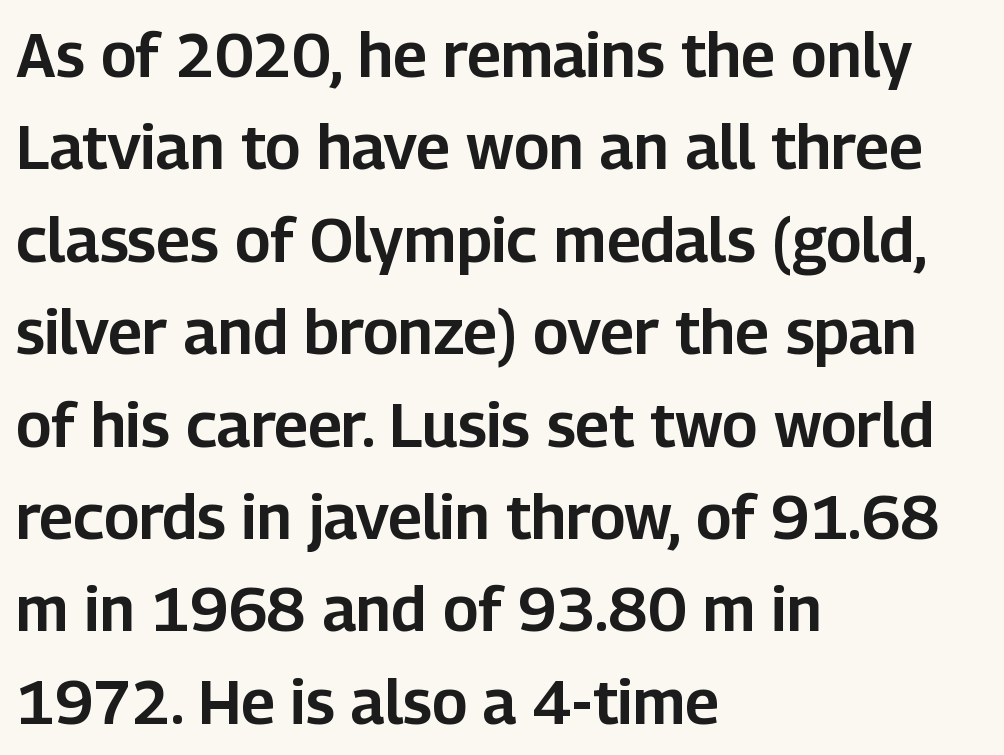
The image shows 62 px sans-serif type, upright; set left-aligned, normal line spacing (1.49x), normal letter spacing, not underlined; low stroke contrast and a medium x-height.
